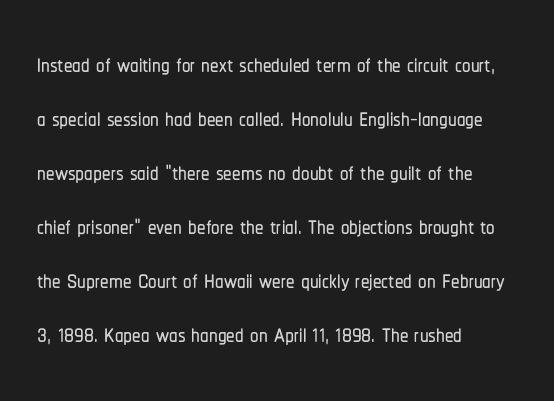
Q: Is the text italic (slanted)? A: No, it is upright.
Q: Is the typeface a serif or a sans-serif typeface? A: Sans-serif.
Q: Is the text underlined? A: No.
Q: How is the paragraph aligned? A: Left-aligned.
Q: Is the spacing between letters normal or unusually wide? A: Normal.
Q: Is the spacing between lines tight, normal or loose? A: Normal.
Q: Width (condensed, normal, or wide)? A: Condensed.
Q: Stroke contrast? A: Low.
Q: x-height? A: Medium.
Q: Monospaced? A: No.
